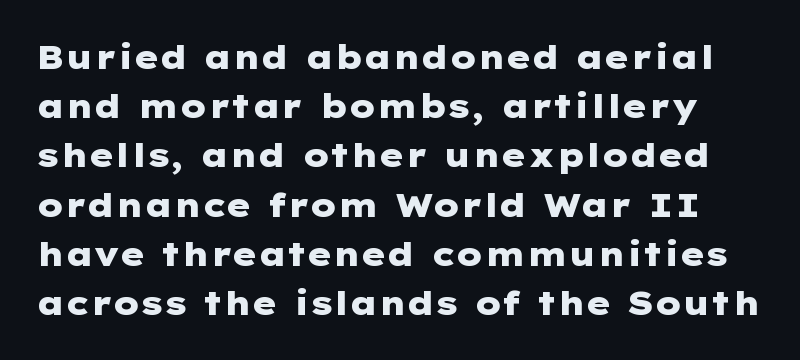
{"serif": "no", "italic": "no", "bold": "yes", "weight": "heavy", "width": "wide", "stroke_contrast": "low", "x_height": "medium", "underline": "no", "line_spacing": "normal", "line_spacing_ratio": 1.49, "letter_spacing": "normal", "letter_spacing_em": 0.0, "glyph_px": 33}
